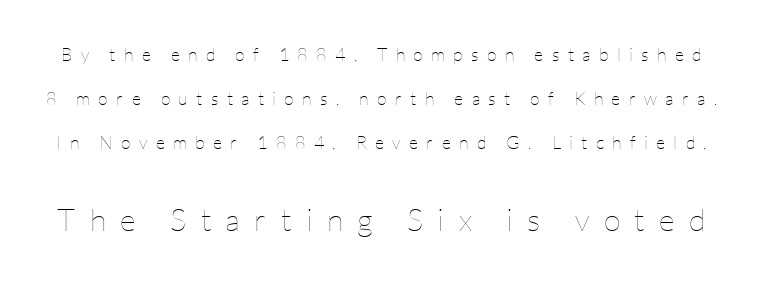
Q: Is the text bold? A: No.
Q: Is the text italic (slanted)? A: No, it is upright.
Q: Is the text underlined? A: No.
Q: Is the spacing between letters normal or unusually wide? A: Unusually wide.
Q: Is the spacing between lines tight, normal or loose? A: Loose.
Q: Which block of text is set in a larger size, the first (top) or the second (bottom)? A: The second (bottom) one.
Q: Width (condensed, normal, or wide)? A: Normal.
Q: Stroke contrast? A: Low.
Q: x-height? A: Medium.
Q: Monospaced? A: No.
